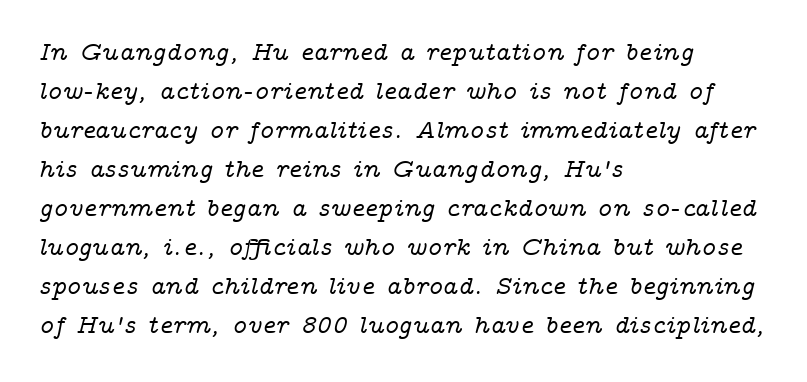
The letterforms sit shoulder to shoulder at normal distance. Decoration check: the copy has no underline. Summary of vertical rhythm: regular, with standard interline spacing. These lines are set flush left with a ragged right edge. Italic: yes, the glyphs are oblique.
